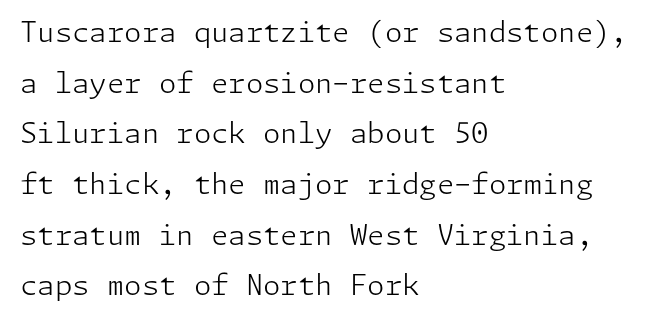
The paragraph shown leans on its left margin. The gaps between neighbouring characters are ordinary and unremarkable. The letters carry no serifs — their stems end cleanly without finishing strokes. The zone under the glyphs is completely vacant. Ascenders rise straight up at ninety degrees.
